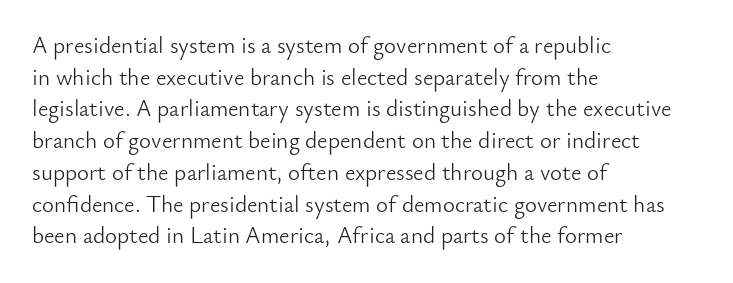
The image shows 23 px text type, upright; set left-aligned, normal line spacing (1.38x), normal letter spacing, not underlined.
